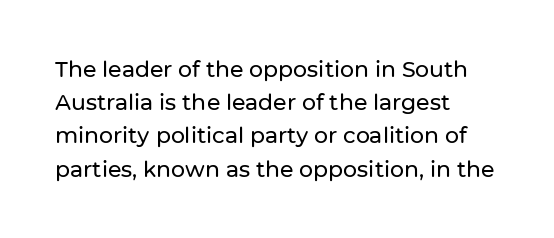
Q: Is the text italic (slanted)? A: No, it is upright.
Q: Is the text underlined? A: No.
Q: How is the paragraph aligned? A: Left-aligned.
Q: Is the spacing between letters normal or unusually wide? A: Normal.
Q: Is the spacing between lines tight, normal or loose? A: Normal.
